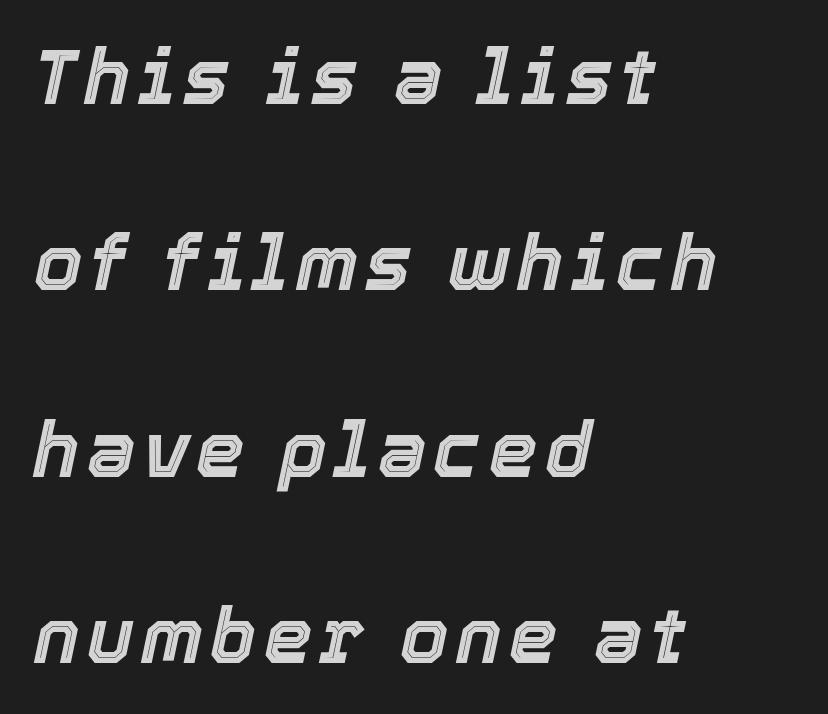
The image shows 77 px text type, italic (leaning right); set left-aligned, loose line spacing (2.42x), not underlined; a medium x-height.
